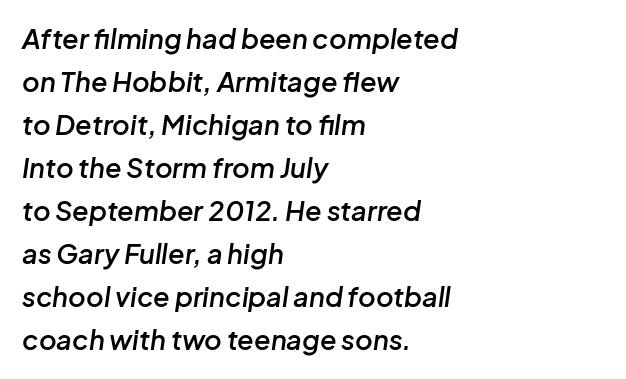
Q: Is the text bold? A: Semi-bold.
Q: Is the text italic (slanted)? A: Yes, it leans right by about 8 degrees.
Q: Is the text underlined? A: No.
Q: How is the paragraph aligned? A: Left-aligned.
Q: Is the spacing between letters normal or unusually wide? A: Normal.
Q: Is the spacing between lines tight, normal or loose? A: Normal.
